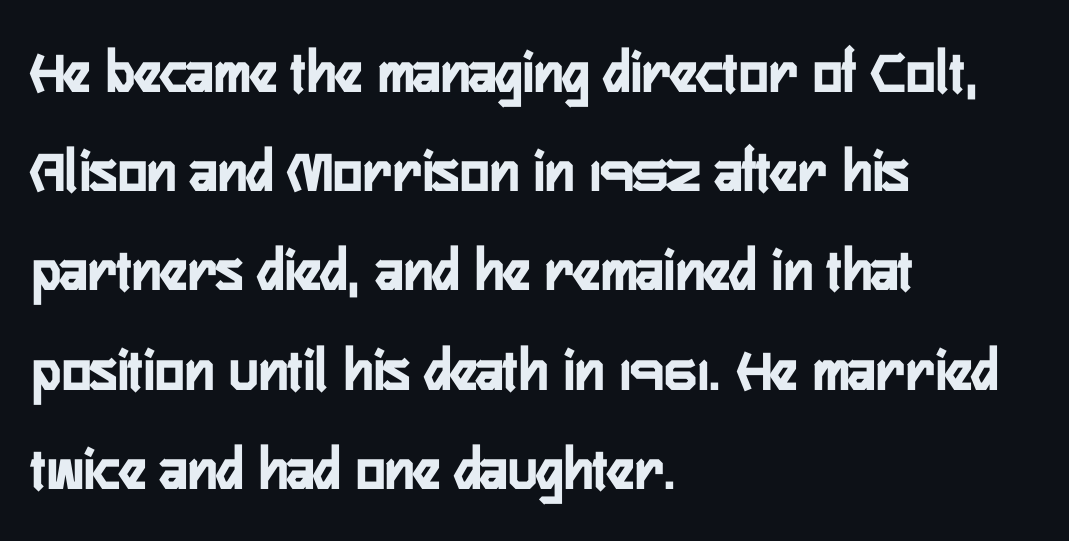
{"serif": "no", "italic": "no", "bold": "yes", "weight": "semibold", "width": "condensed", "stroke_contrast": "low", "x_height": "medium", "monospaced": "no", "underline": "no", "align": "left", "line_spacing": "normal", "line_spacing_ratio": 1.6, "letter_spacing": "normal", "letter_spacing_em": 0.0, "glyph_px": 62}
